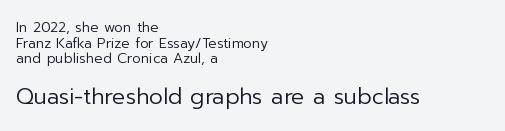
Q: Is the text bold? A: No.
Q: Is the text italic (slanted)? A: No, it is upright.
Q: Is the text underlined? A: No.
Q: How is the paragraph aligned? A: Left-aligned.
Q: Is the spacing between letters normal or unusually wide? A: Normal.
Q: Is the spacing between lines tight, normal or loose? A: Tight.
Q: Which block of text is set in a larger size, the first (top) or the second (bottom)? A: The second (bottom) one.
